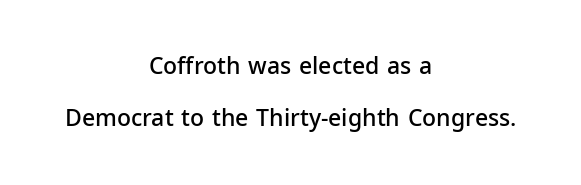
{"italic": "no", "bold": "semi", "underline": "no", "align": "center", "line_spacing": "loose", "line_spacing_ratio": 2.25, "letter_spacing": "normal", "letter_spacing_em": 0.0, "glyph_px": 23}
